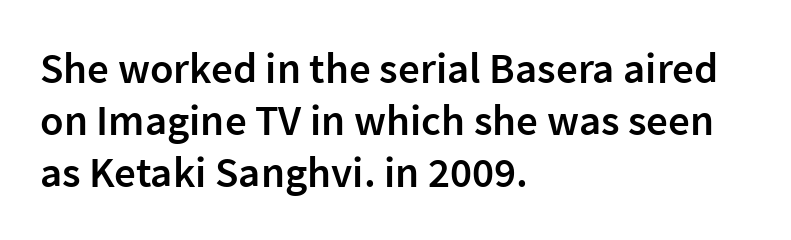
{"serif": "no", "italic": "no", "bold": "semi", "weight": "semibold", "width": "normal", "stroke_contrast": "low", "x_height": "medium", "monospaced": "no", "underline": "no", "align": "left", "line_spacing_ratio": 1.21, "letter_spacing": "normal", "letter_spacing_em": 0.0, "glyph_px": 43}
